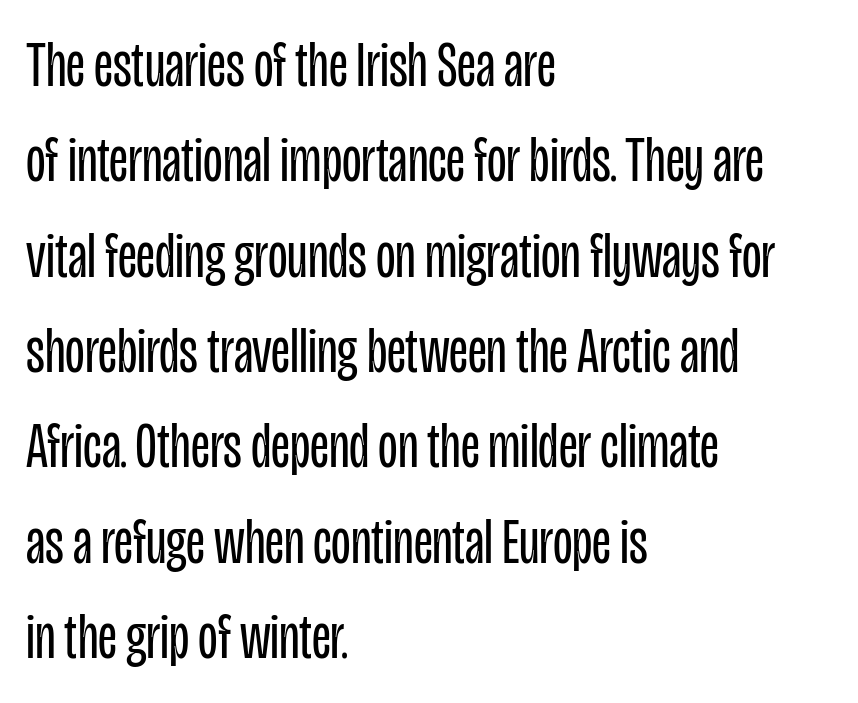
{"serif": "no", "italic": "no", "bold": "no", "weight": "regular", "width": "condensed", "stroke_contrast": "low", "x_height": "large", "monospaced": "no", "underline": "no", "align": "left", "line_spacing": "normal", "line_spacing_ratio": 1.49, "letter_spacing": "normal", "letter_spacing_em": 0.0, "glyph_px": 64}
